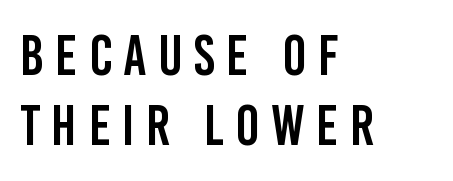
{"serif": "no", "italic": "no", "width": "condensed", "stroke_contrast": "low", "x_height": "large", "monospaced": "no", "underline": "no", "align": "left", "line_spacing_ratio": 1.23, "letter_spacing": "wide", "letter_spacing_em": 0.2, "glyph_px": 57}
